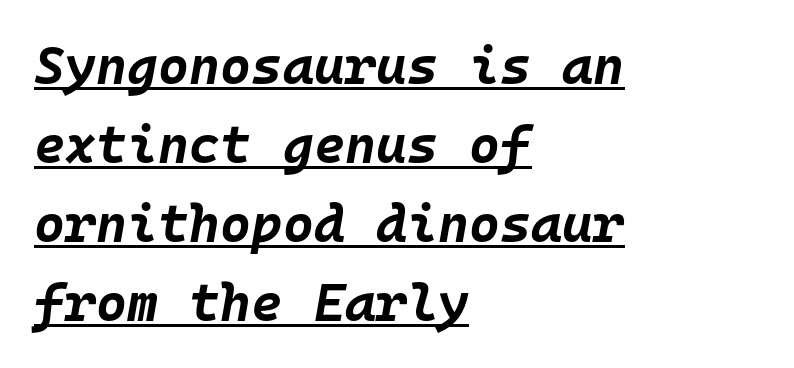
Q: Is the text bold? A: Yes.
Q: Is the text italic (slanted)? A: Yes, it leans right by about 10 degrees.
Q: Is the text underlined? A: Yes.
Q: How is the paragraph aligned? A: Left-aligned.
Q: Is the spacing between letters normal or unusually wide? A: Normal.
Q: Is the spacing between lines tight, normal or loose? A: Normal.
Q: Width (condensed, normal, or wide)? A: Normal.
Q: Stroke contrast? A: Low.
Q: x-height? A: Large.
Q: Monospaced? A: Yes.
